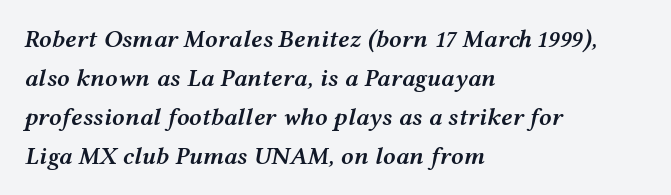
Default kerning and tracking; the words read as compact shapes. The space beneath each line is pristine and unruled. Vertically, the passage feels balanced, rows spaced as you'd expect. Observe the lean: these are italic letterforms.
